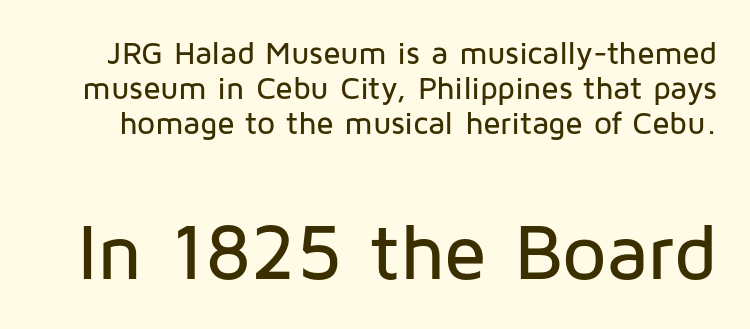
{"serif": "no", "italic": "no", "width": "normal", "stroke_contrast": "low", "x_height": "medium", "monospaced": "no", "underline": "no", "line_spacing": "tight", "line_spacing_ratio": 1.1, "letter_spacing": "normal", "letter_spacing_em": 0.0, "larger_block": "second", "size_ratio": 2.47, "glyph_px": 79}
